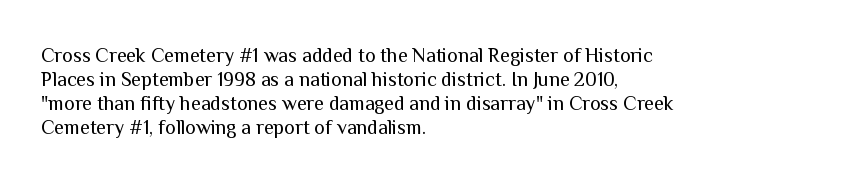
Q: Is the text bold? A: No.
Q: Is the text italic (slanted)? A: No, it is upright.
Q: Is the text underlined? A: No.
Q: How is the paragraph aligned? A: Left-aligned.
Q: Is the spacing between letters normal or unusually wide? A: Normal.
